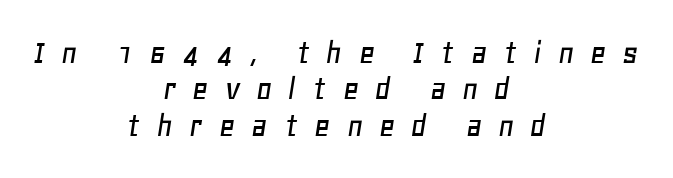
Q: Is the text italic (slanted)? A: Yes, it leans right by about 11 degrees.
Q: Is the text underlined? A: No.
Q: How is the paragraph aligned? A: Centered.
Q: Is the spacing between letters normal or unusually wide? A: Unusually wide.
Q: Is the spacing between lines tight, normal or loose? A: Tight.
Q: Width (condensed, normal, or wide)? A: Normal.
Q: Stroke contrast? A: Low.
Q: x-height? A: Large.
Q: Monospaced? A: No.
